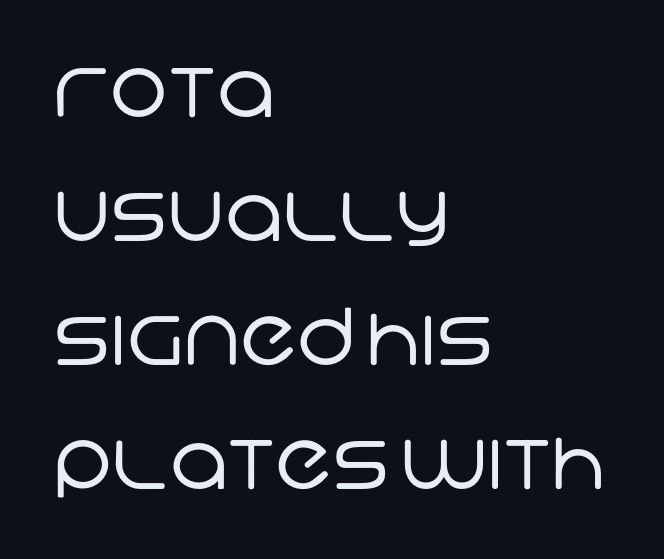
Q: Is the text bold? A: No.
Q: Is the typeface a serif or a sans-serif typeface? A: Sans-serif.
Q: Is the text underlined? A: No.
Q: How is the paragraph aligned? A: Left-aligned.
Q: Is the spacing between letters normal or unusually wide? A: Normal.
Q: Is the spacing between lines tight, normal or loose? A: Normal.
Q: Width (condensed, normal, or wide)? A: Normal.
Q: Stroke contrast? A: Low.
Q: x-height? A: Large.
Q: Monospaced? A: No.
